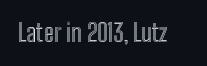
Q: Is the text italic (slanted)? A: No, it is upright.
Q: Is the text underlined? A: No.
Q: Is the spacing between letters normal or unusually wide? A: Normal.
